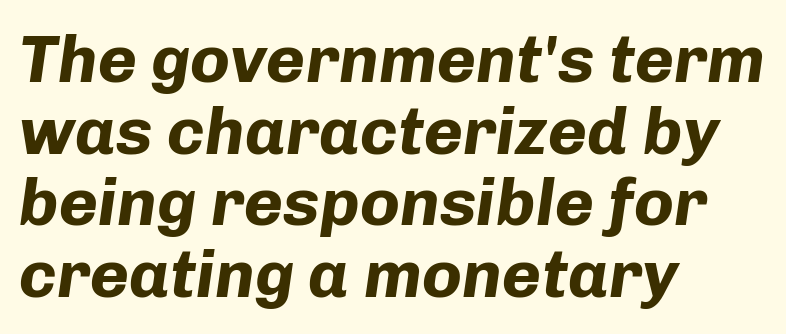
Q: Is the text bold? A: Yes.
Q: Is the text italic (slanted)? A: Yes, it leans right by about 8 degrees.
Q: Is the text underlined? A: No.
Q: How is the paragraph aligned? A: Left-aligned.
Q: Is the spacing between letters normal or unusually wide? A: Normal.
Q: Is the spacing between lines tight, normal or loose? A: Tight.
Q: Width (condensed, normal, or wide)? A: Normal.
Q: Stroke contrast? A: Low.
Q: x-height? A: Medium.
Q: Monospaced? A: No.
